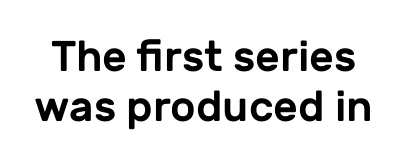
The image shows 43 px sans-serif type, upright; set line spacing 1.17x, normal letter spacing, not underlined; low stroke contrast and a medium x-height.
